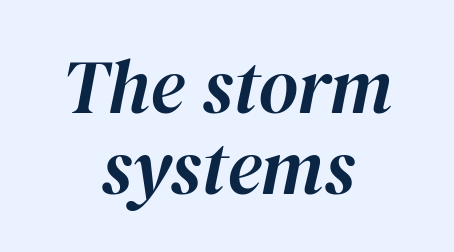
Leading: reduced. Proportional: the letters do not fall into vertical columns. The glyphs look as if they've been sheared to an angle. The words here are not underlined. Both edges are ragged and mirror each other, which tells us the setting is centered. Short note: letters normally spaced.
